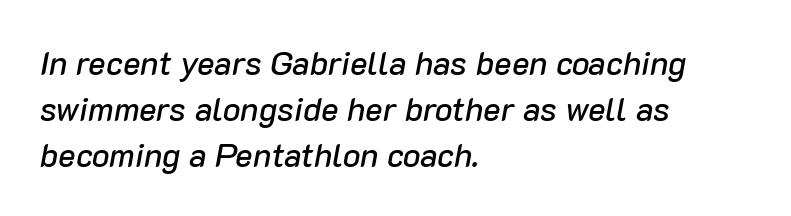
{"italic": "yes", "lean": "right", "slant_degrees": 10, "width": "normal", "stroke_contrast": "low", "x_height": "medium", "monospaced": "no", "underline": "no", "align": "left", "line_spacing": "normal", "line_spacing_ratio": 1.39, "letter_spacing": "normal", "letter_spacing_em": 0.0, "glyph_px": 33}
